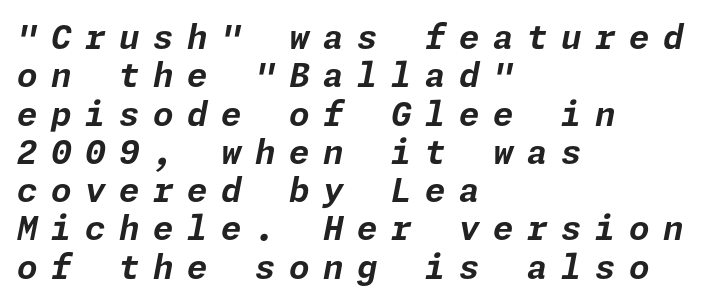
{"italic": "yes", "lean": "right", "slant_degrees": 11, "bold": "yes", "weight": "bold", "width": "normal", "stroke_contrast": "low", "x_height": "medium", "underline": "no", "align": "left", "line_spacing_ratio": 1.16, "letter_spacing": "wide", "letter_spacing_em": 0.41, "glyph_px": 33}
